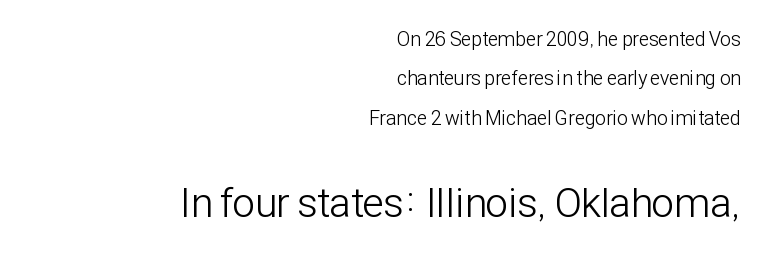
Q: Is the text bold? A: No.
Q: Is the text italic (slanted)? A: No, it is upright.
Q: Is the typeface a serif or a sans-serif typeface? A: Sans-serif.
Q: Is the text underlined? A: No.
Q: How is the paragraph aligned? A: Right-aligned.
Q: Is the spacing between letters normal or unusually wide? A: Normal.
Q: Is the spacing between lines tight, normal or loose? A: Loose.
Q: Which block of text is set in a larger size, the first (top) or the second (bottom)? A: The second (bottom) one.
Q: Width (condensed, normal, or wide)? A: Condensed.
Q: Stroke contrast? A: Low.
Q: x-height? A: Medium.
Q: Monospaced? A: No.
